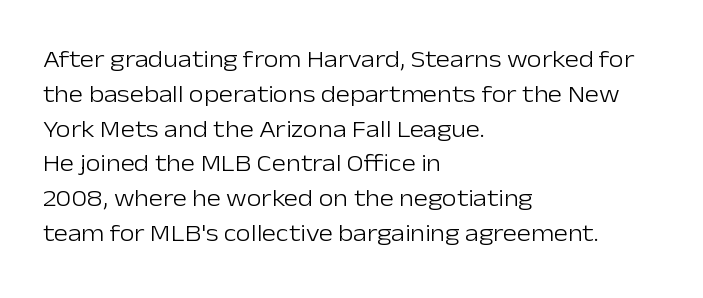
{"italic": "no", "bold": "no", "underline": "no", "align": "left", "line_spacing": "normal", "line_spacing_ratio": 1.45, "letter_spacing": "normal", "letter_spacing_em": 0.0, "glyph_px": 24}
